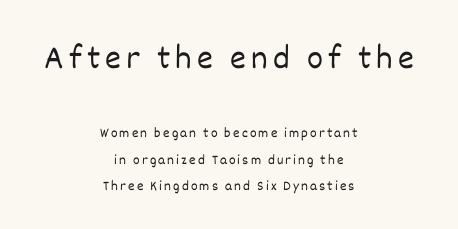
The image shows 34 px light type, upright; set centered, line spacing 1.89x, not underlined; the first (top) block is 2.43x larger; low stroke contrast and a large x-height.
